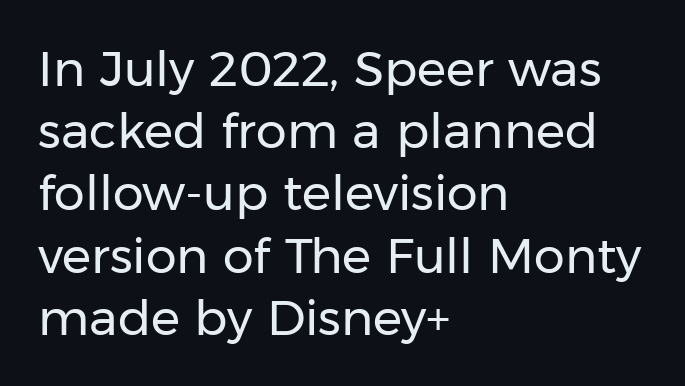
The image shows 49 px regular-weight sans-serif type, upright; set left-aligned, normal line spacing (1.27x), normal letter spacing, not underlined; low stroke contrast and a medium x-height.
